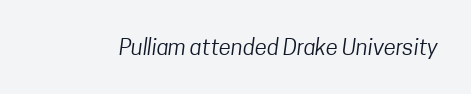
The image shows 22 px text type; set normal letter spacing, not underlined.
